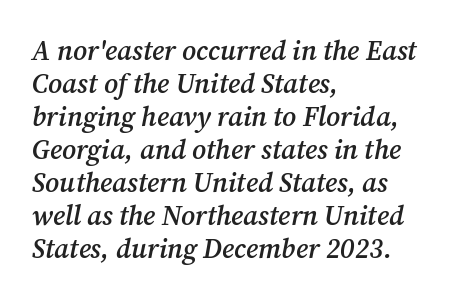
These lines were composed using italics. The strokes are fattened partway — semibold, not bold. Each row of text sits above clean, open space. The setting favours the left margin, as ordinary paragraphs usually do. These lines keep a tight, regular rhythm from letter to letter.
